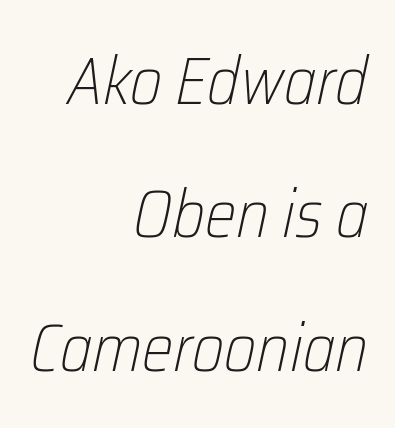
The image shows 67 px light, condensed type, italic (leaning right); set right-aligned, loose line spacing (1.99x), normal letter spacing, not underlined; low stroke contrast and a medium x-height.
